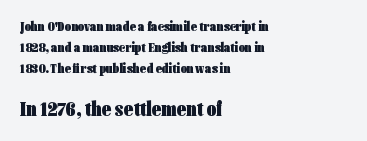
This rendering features lettering with no underline. If you drew a ruler down the left edge, every line would touch it. A typesetter would call this leading conventional body-copy spacing. Compared with an ordinary text face, these strokes are far heavier — a full bold. The rendering enlarges the type as you move from the upper chunk to the lower.
